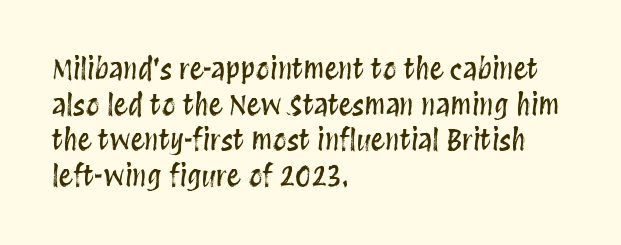
{"italic": "no", "width": "condensed", "stroke_contrast": "medium", "x_height": "large", "monospaced": "no", "underline": "no", "align": "left", "line_spacing": "normal", "line_spacing_ratio": 1.27, "letter_spacing": "normal", "letter_spacing_em": 0.0, "glyph_px": 28}
